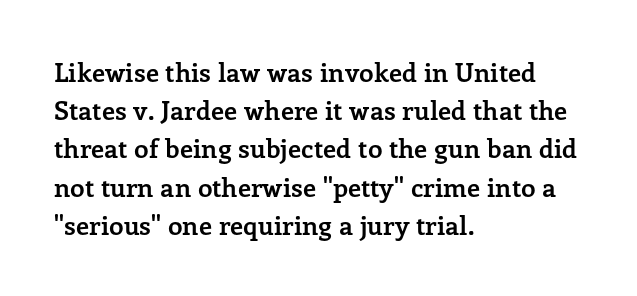
One glance says typical: line gaps are just what's usual. Students, note that the glyphs here touch the page at normal intervals. When letters stand straight like this, we call the style roman or upright. The string is rendered with underlining switched off. Casual observation: everything's shoved over to the left.
